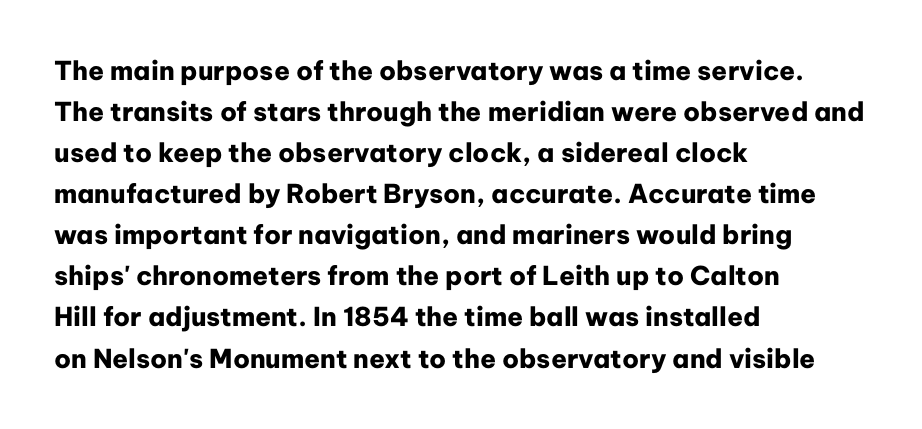
{"italic": "no", "bold": "yes", "underline": "no", "align": "left", "line_spacing": "normal", "line_spacing_ratio": 1.58, "letter_spacing": "normal", "letter_spacing_em": 0.0, "glyph_px": 26}
